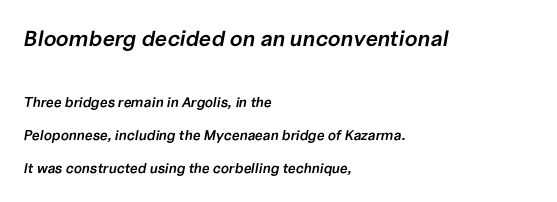
The image shows 22 px text type, italic (leaning right); set left-aligned, loose line spacing (2.35x), normal letter spacing, not underlined; the first (top) block is 1.57x larger.
